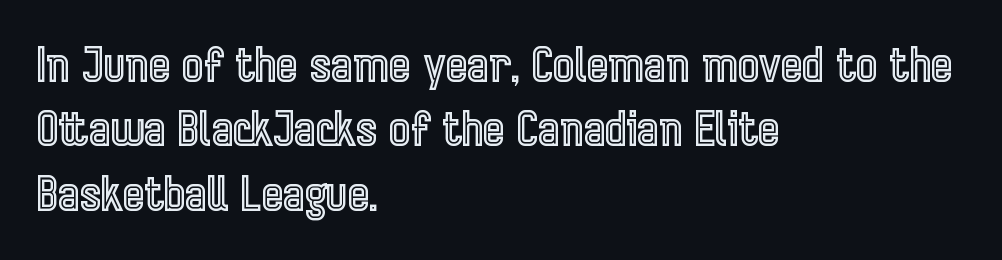
{"italic": "no", "width": "condensed", "x_height": "medium", "monospaced": "no", "underline": "no", "align": "left", "line_spacing": "normal", "line_spacing_ratio": 1.4, "letter_spacing": "normal", "letter_spacing_em": 0.0, "glyph_px": 46}
